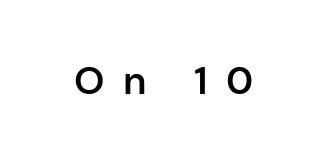
The image shows 39 px semibold sans-serif type, upright; set unusually wide letter spacing (+0.48 em), not underlined; low stroke contrast and a medium x-height.
